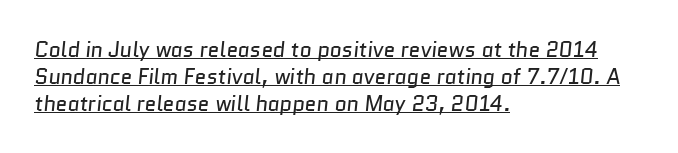
The image shows 21 px text type; set left-aligned, normal line spacing (1.28x), normal letter spacing, underlined.
